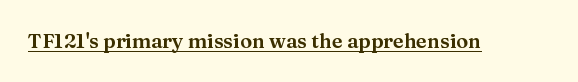
The letters stand upright; this is a roman face. Tracking here is standard; glyphs follow each other at the usual distance. Descenders here cross a horizontal rule under the line.
